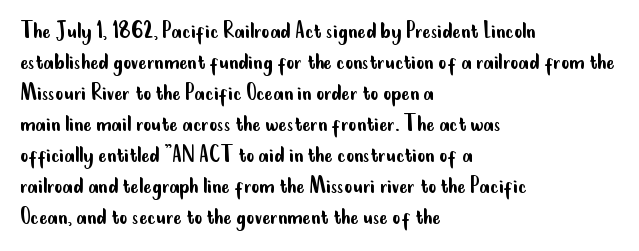
A light-to-regular cut is what we see here. Clear beneath every line of the passage. Vertical strokes here are truly vertical. The passage shown has conventional tracking throughout. Leftover space on each line is placed entirely after the last word.
